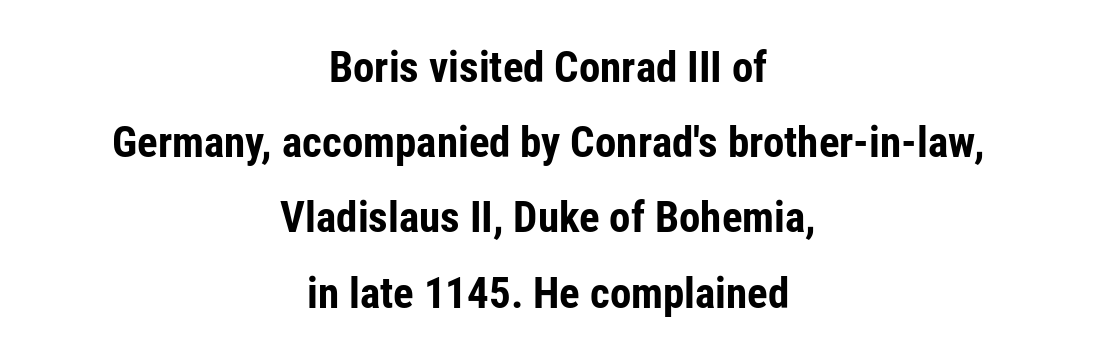
Q: Is the text bold? A: Yes.
Q: Is the text italic (slanted)? A: No, it is upright.
Q: Is the typeface a serif or a sans-serif typeface? A: Sans-serif.
Q: Is the text underlined? A: No.
Q: How is the paragraph aligned? A: Centered.
Q: Is the spacing between letters normal or unusually wide? A: Normal.
Q: Width (condensed, normal, or wide)? A: Condensed.
Q: Stroke contrast? A: Low.
Q: x-height? A: Medium.
Q: Monospaced? A: No.
